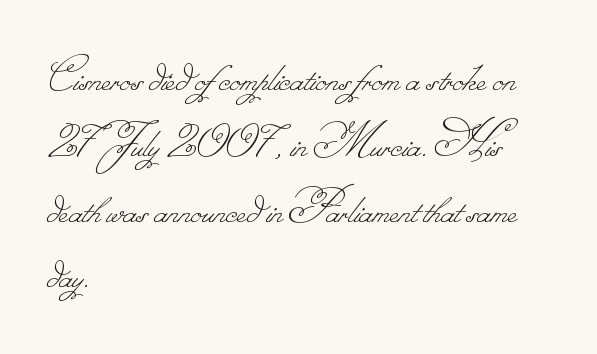
Clear beneath every line of the passage. No heavy texture on the line: the type isn't bold. The paragraph has a hard left edge and a soft right edge. The lines sit at an ordinary, default distance from one another. The letterforms sit shoulder to shoulder at normal distance. You could not count columns in this text — the font is proportionally spaced.
